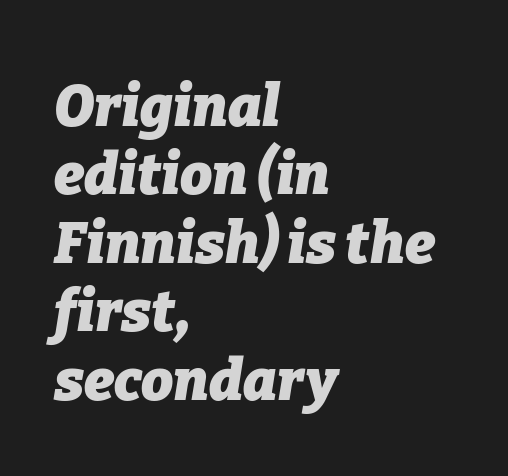
{"italic": "yes", "lean": "right", "slant_degrees": 9, "bold": "yes", "weight": "heavy", "width": "normal", "stroke_contrast": "low", "x_height": "medium", "monospaced": "no", "underline": "no", "align": "left", "line_spacing_ratio": 1.2, "letter_spacing": "normal", "letter_spacing_em": 0.0, "glyph_px": 57}
